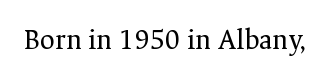
The image shows 29 px regular-weight serif type, upright; set normal letter spacing, not underlined; medium stroke contrast and a medium x-height.
